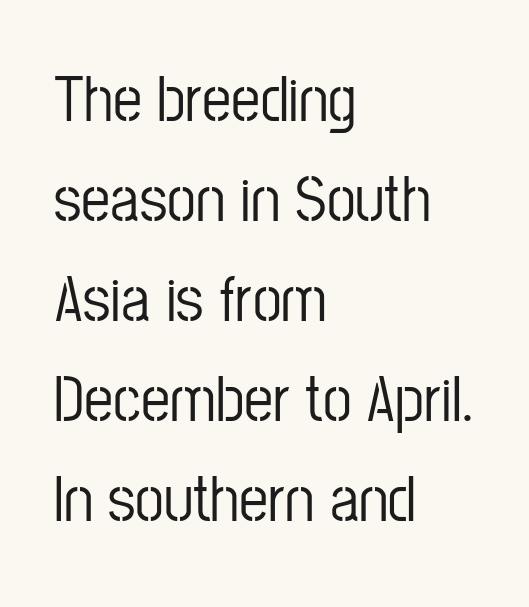
Q: Is the text italic (slanted)? A: No, it is upright.
Q: Is the typeface a serif or a sans-serif typeface? A: Sans-serif.
Q: Is the text underlined? A: No.
Q: How is the paragraph aligned? A: Left-aligned.
Q: Is the spacing between letters normal or unusually wide? A: Normal.
Q: Is the spacing between lines tight, normal or loose? A: Normal.
Q: Width (condensed, normal, or wide)? A: Condensed.
Q: Stroke contrast? A: Low.
Q: x-height? A: Medium.
Q: Monospaced? A: No.
